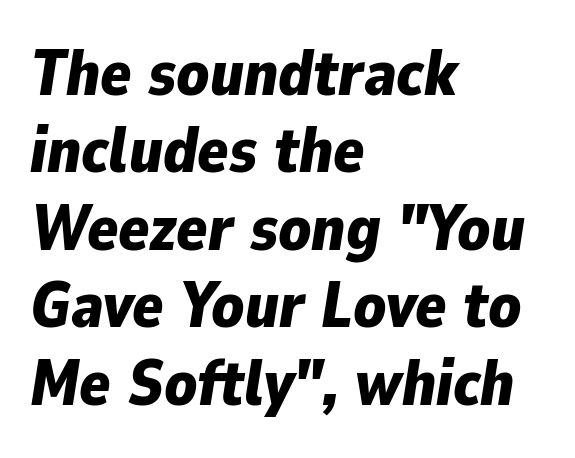
This sample is left-justified, so line endings fall wherever the words run out. Look at the stroke-to-counter ratio: heavy, a bold. The lettering tilts uniformly, giving the passage an italic look. Character widths vary here, with narrow letters taking less room than wide ones.
